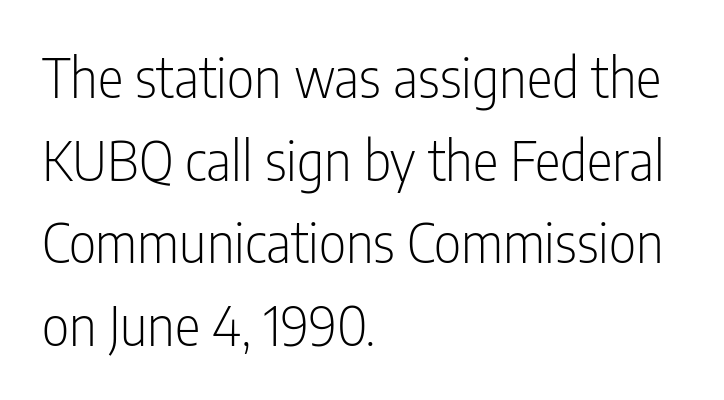
Casual observation: everything's shoved over to the left. The passage shown has conventional tracking throughout. Typographically, this falls in the sans-serif category. Here the designer chose a conventional face with non-uniform glyph widths. Nobody drew a line under any word here. Rows of type keep a routine distance in the vertical direction.
